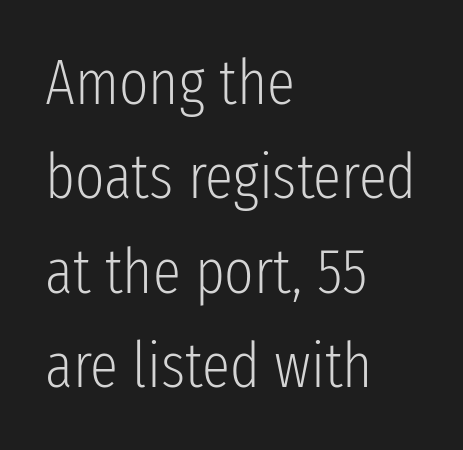
The image shows 63 px light, condensed sans-serif type, upright; set left-aligned, normal line spacing (1.5x), normal letter spacing, not underlined; low stroke contrast and a medium x-height.
